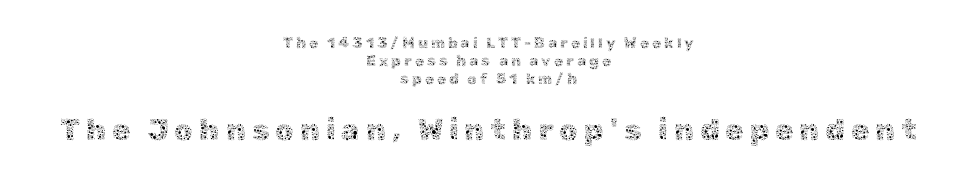
{"italic": "no", "bold": "no", "weight": "thin", "width": "normal", "x_height": "medium", "monospaced": "no", "underline": "no", "align": "center", "line_spacing_ratio": 1.2, "larger_block": "second", "size_ratio": 2.0, "glyph_px": 30}
